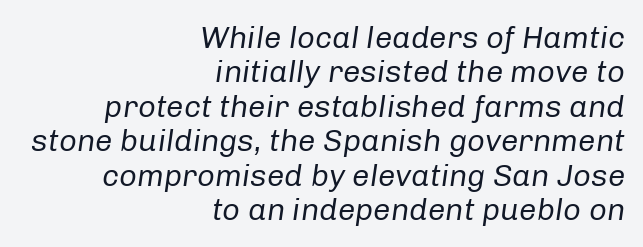
Is the block centered? No — it sits flush against the right margin. The face used here is proportionally spaced, like ordinary book or web type. The lettering tilts uniformly, giving the passage an italic look. Students, note that the glyphs here touch the page at normal intervals. The glyphs are unaccompanied by any horizontal stroke below them. The passage shown stacks its lines with hardly any gap.
